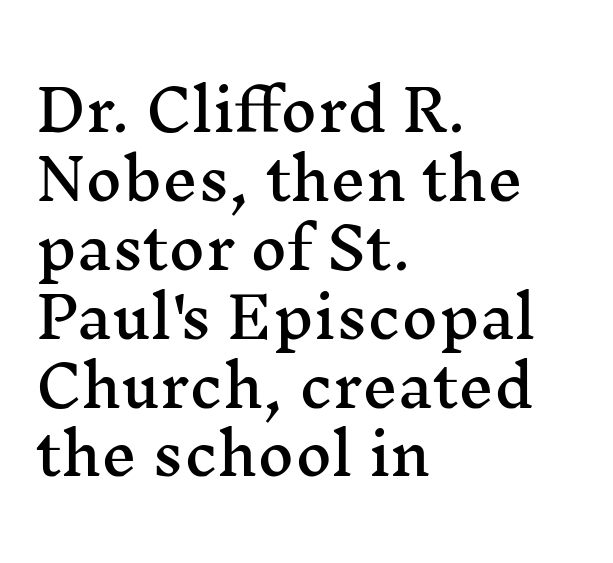
{"serif": "yes", "italic": "no", "width": "wide", "stroke_contrast": "medium", "x_height": "medium", "monospaced": "no", "underline": "no", "align": "left", "line_spacing_ratio": 1.23, "letter_spacing": "normal", "letter_spacing_em": 0.0, "glyph_px": 56}
